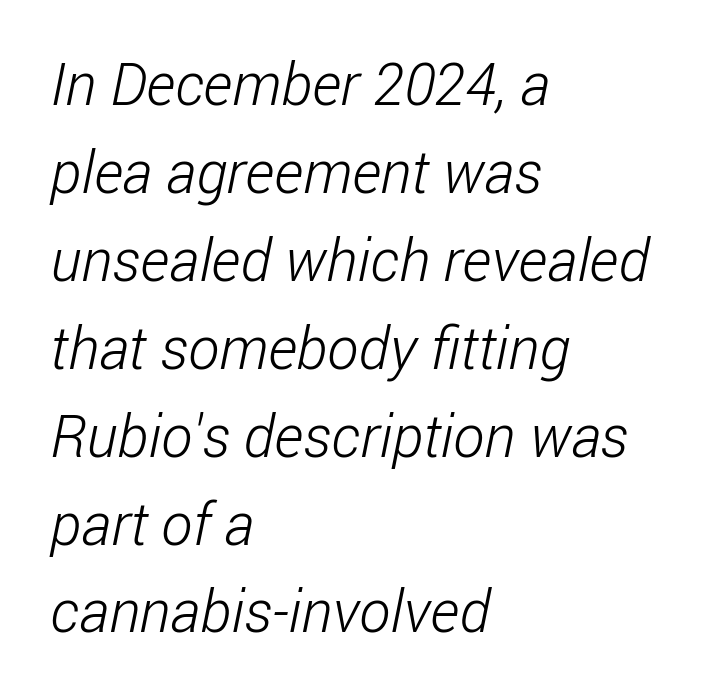
{"serif": "no", "bold": "no", "weight": "light", "width": "condensed", "stroke_contrast": "low", "x_height": "medium", "monospaced": "no", "underline": "no", "align": "left", "line_spacing": "normal", "line_spacing_ratio": 1.49, "letter_spacing": "normal", "letter_spacing_em": 0.0, "glyph_px": 59}
